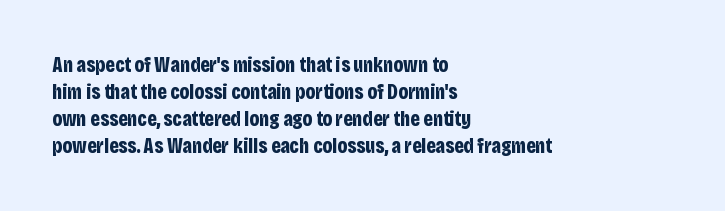
Which margin do the lines hug? The left one — the right edge is uneven. The foot of each line stays bare and open. Strokes here are thick enough to call this a true bold. Does the lettering tilt? It doesn't — this is upright. You could call the tracking neutral — neither tight nor loose. Interline gaps are of average width in this sample.
